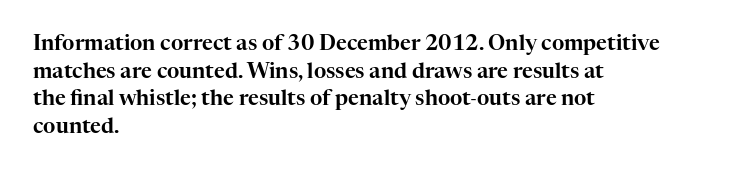
The image shows 21 px text type, upright; set left-aligned, normal line spacing (1.32x), normal letter spacing, not underlined.
